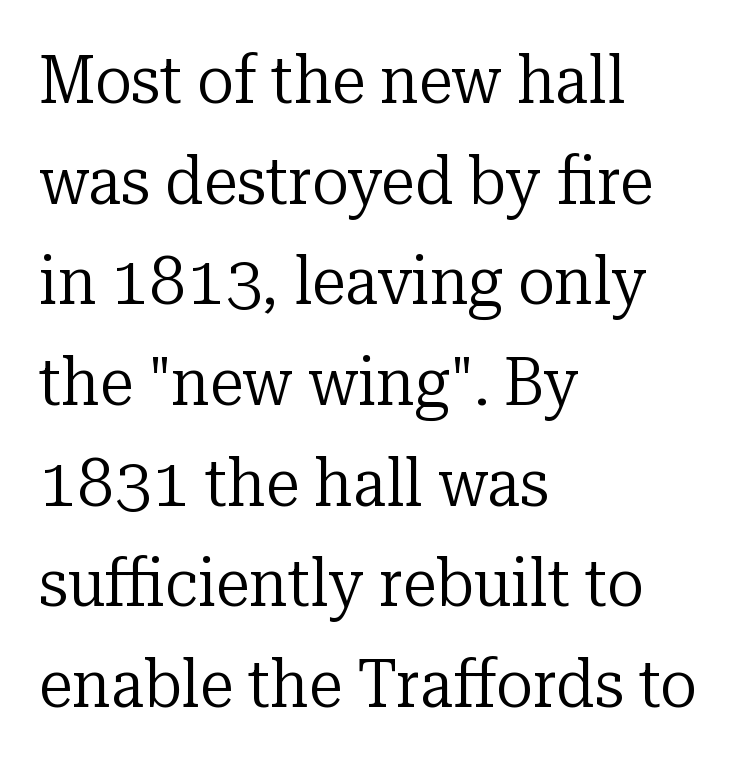
The image shows 68 px regular-weight serif type, upright; set left-aligned, normal line spacing (1.48x), normal letter spacing, not underlined; low stroke contrast and a medium x-height.
